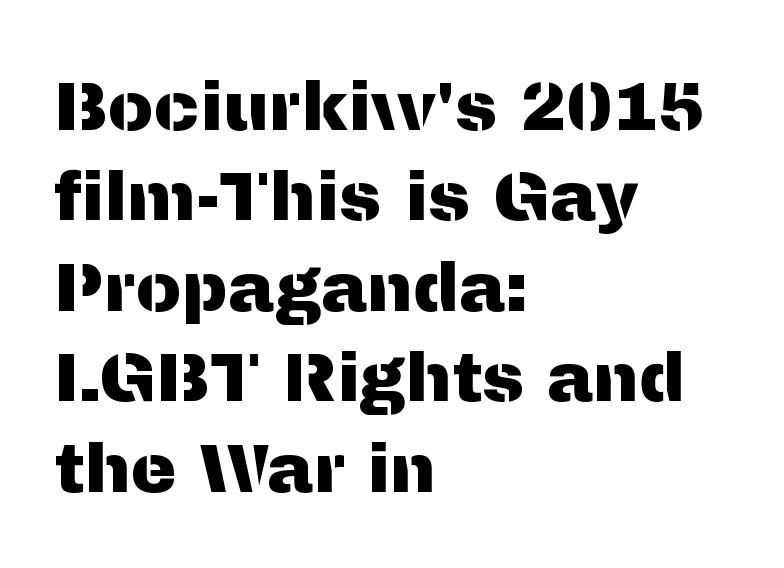
Q: Is the text italic (slanted)? A: No, it is upright.
Q: Is the typeface a serif or a sans-serif typeface? A: Sans-serif.
Q: Is the text underlined? A: No.
Q: How is the paragraph aligned? A: Left-aligned.
Q: Is the spacing between letters normal or unusually wide? A: Normal.
Q: Is the spacing between lines tight, normal or loose? A: Normal.
Q: Width (condensed, normal, or wide)? A: Normal.
Q: Stroke contrast? A: Medium.
Q: x-height? A: Medium.
Q: Monospaced? A: No.
